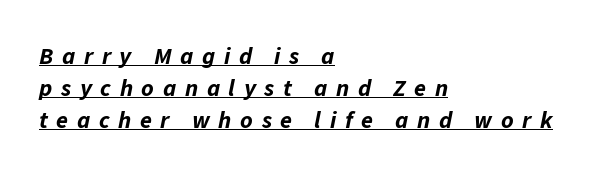
The image shows 24 px bold type, italic (leaning right); set left-aligned, normal line spacing (1.33x), unusually wide letter spacing (+0.36 em), underlined.
